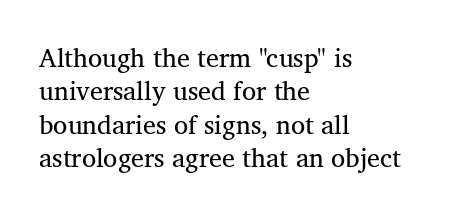
Q: Is the text bold? A: No.
Q: Is the text italic (slanted)? A: No, it is upright.
Q: Is the text underlined? A: No.
Q: How is the paragraph aligned? A: Left-aligned.
Q: Is the spacing between letters normal or unusually wide? A: Normal.
Q: Is the spacing between lines tight, normal or loose? A: Normal.
